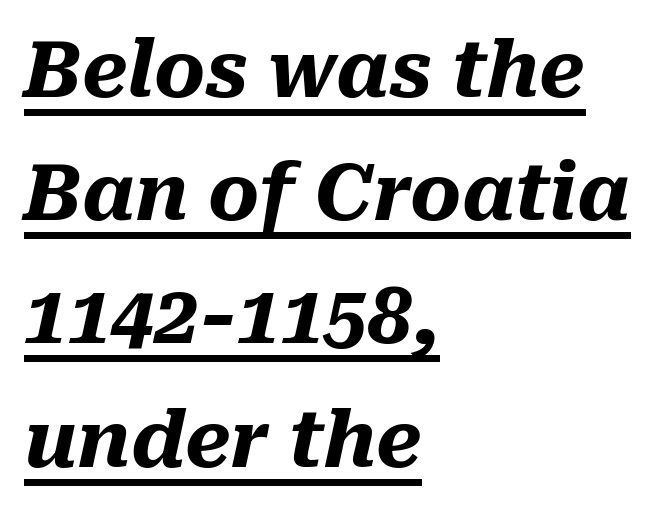
Q: Is the text bold? A: Yes.
Q: Is the text italic (slanted)? A: Yes, it leans right by about 10 degrees.
Q: Is the text underlined? A: Yes.
Q: How is the paragraph aligned? A: Left-aligned.
Q: Is the spacing between letters normal or unusually wide? A: Normal.
Q: Is the spacing between lines tight, normal or loose? A: Normal.
Q: Width (condensed, normal, or wide)? A: Normal.
Q: Stroke contrast? A: Medium.
Q: x-height? A: Medium.
Q: Monospaced? A: No.
